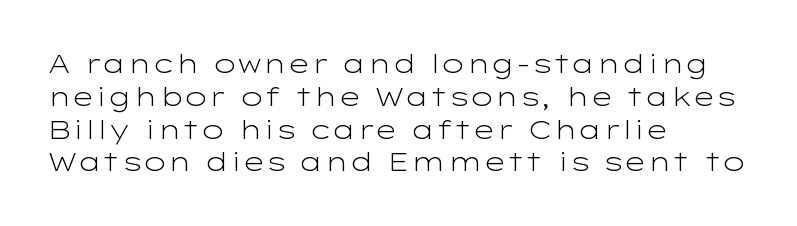
Q: Is the text bold? A: No.
Q: Is the text italic (slanted)? A: No, it is upright.
Q: Is the text underlined? A: No.
Q: How is the paragraph aligned? A: Left-aligned.
Q: Is the spacing between letters normal or unusually wide? A: Normal.
Q: Is the spacing between lines tight, normal or loose? A: Normal.
